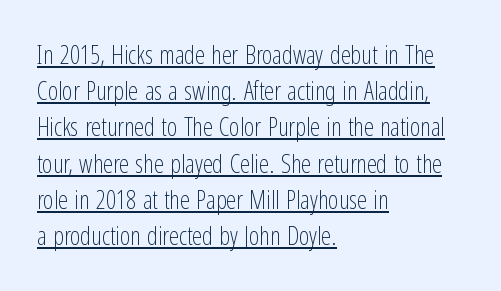
Q: Is the text bold? A: No.
Q: Is the text italic (slanted)? A: No, it is upright.
Q: Is the text underlined? A: Yes.
Q: How is the paragraph aligned? A: Left-aligned.
Q: Is the spacing between letters normal or unusually wide? A: Normal.
Q: Is the spacing between lines tight, normal or loose? A: Normal.
